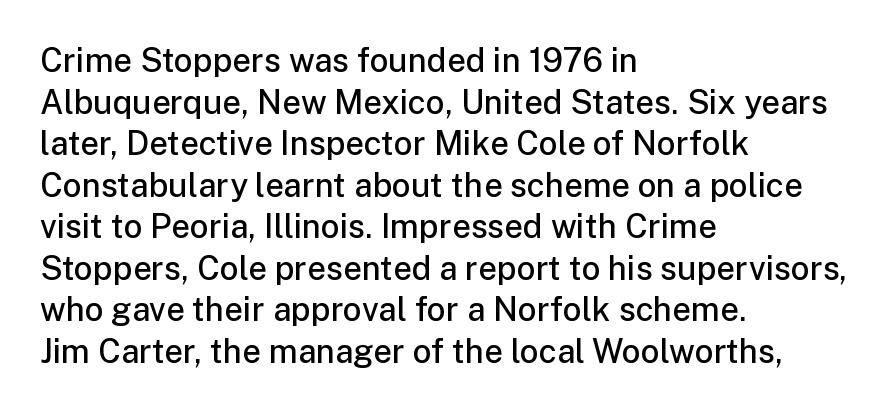
Q: Is the text bold? A: Semi-bold.
Q: Is the text italic (slanted)? A: No, it is upright.
Q: Is the typeface a serif or a sans-serif typeface? A: Sans-serif.
Q: Is the text underlined? A: No.
Q: How is the paragraph aligned? A: Left-aligned.
Q: Is the spacing between letters normal or unusually wide? A: Normal.
Q: Is the spacing between lines tight, normal or loose? A: Normal.
Q: Width (condensed, normal, or wide)? A: Normal.
Q: Stroke contrast? A: Low.
Q: x-height? A: Medium.
Q: Monospaced? A: No.
